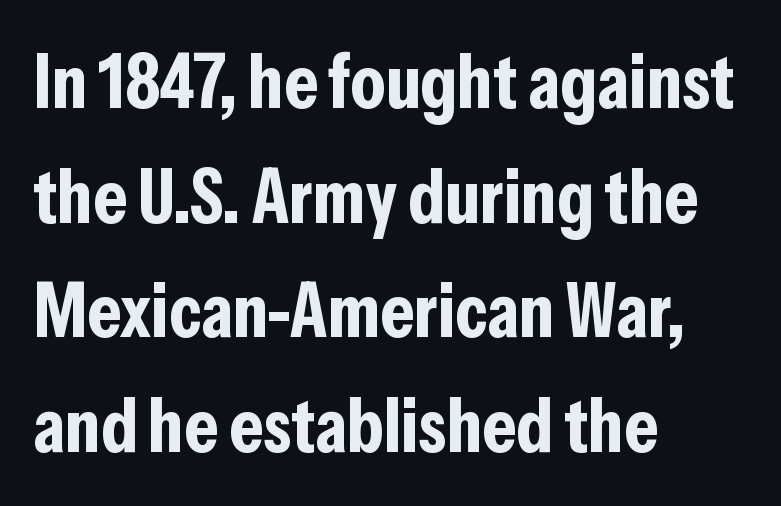
The image shows 77 px bold, condensed sans-serif type, upright; set left-aligned, normal line spacing (1.49x), normal letter spacing, not underlined; low stroke contrast and a medium x-height.
